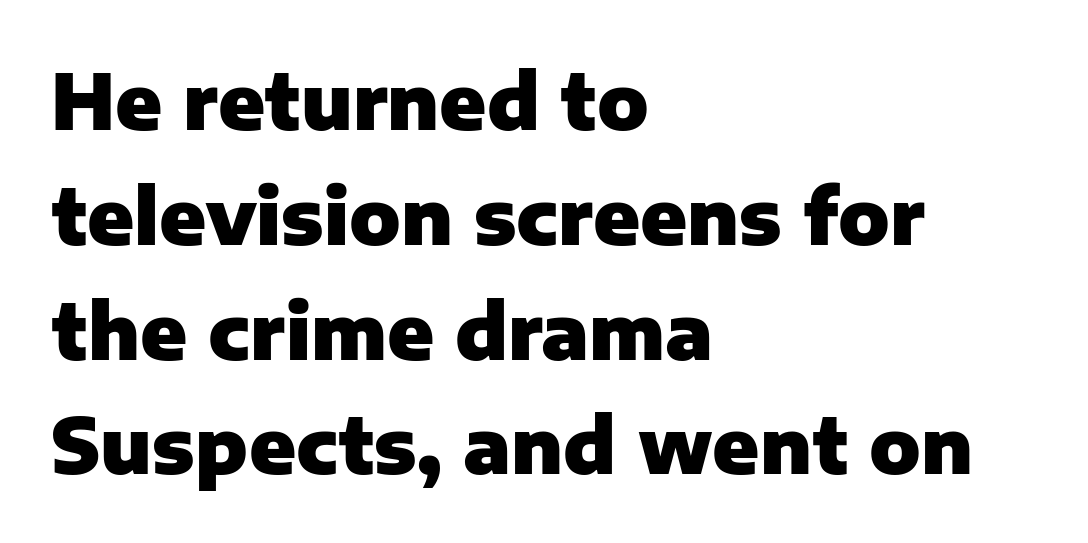
The image shows 76 px heavy sans-serif type, upright; set left-aligned, normal line spacing (1.51x), normal letter spacing, not underlined; low stroke contrast and a medium x-height.
